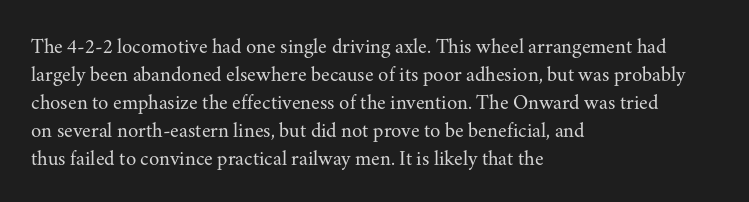
The image shows 21 px text type, upright; set left-aligned, normal line spacing (1.33x), normal letter spacing, not underlined.
